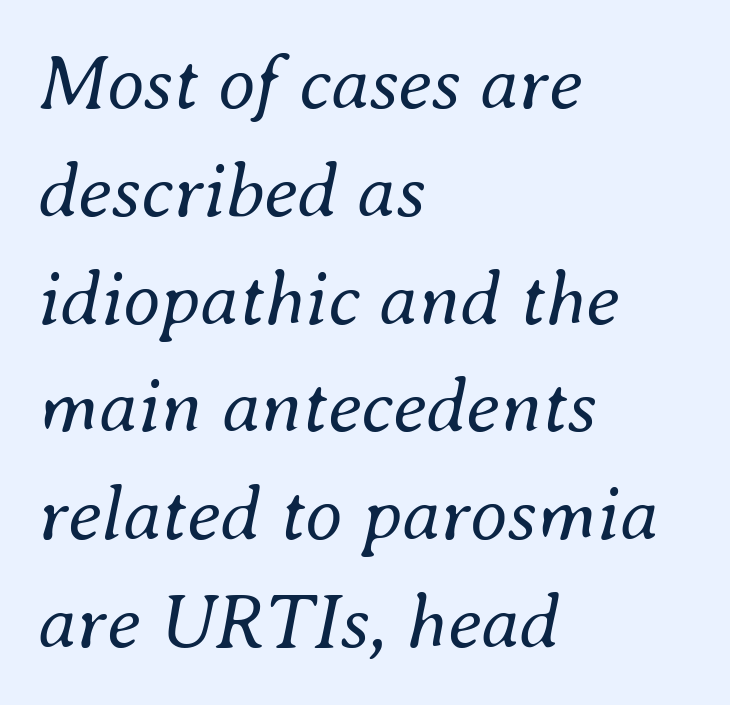
Think of a printed novel: that variable character pitch is what you see here. Clear beneath every line of the passage. The paragraph has a hard left edge and a soft right edge. Notice how the stems are inclined rather than vertical — that's the hallmark of italics.
